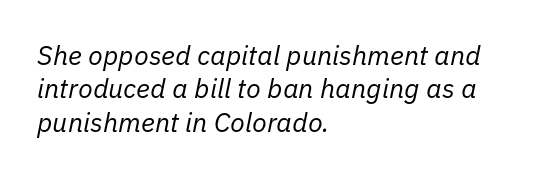
Honestly, there is no underline to notice here at all. Students, note that the glyphs here touch the page at normal intervals. On a weight scale, this lands at 450 or below. In CSS terms this would be text-align: left.
